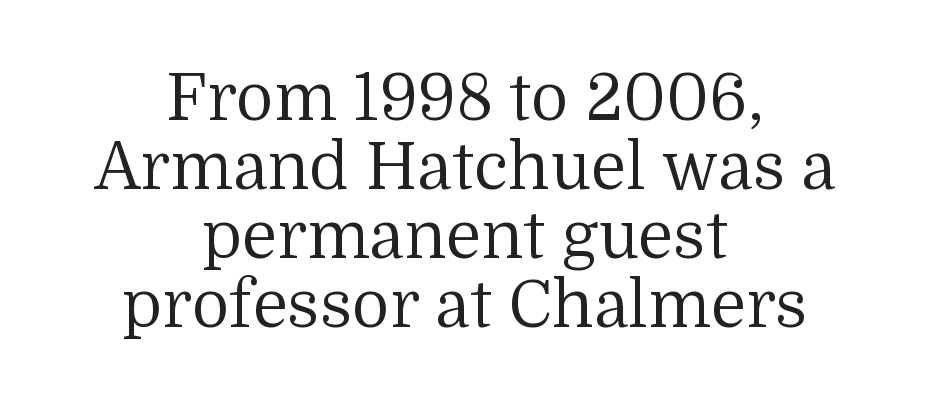
{"serif": "yes", "italic": "no", "bold": "no", "weight": "regular", "width": "normal", "stroke_contrast": "medium", "x_height": "medium", "monospaced": "no", "underline": "no", "align": "center", "line_spacing": "tight", "line_spacing_ratio": 1.06, "letter_spacing": "normal", "letter_spacing_em": 0.0, "glyph_px": 65}
